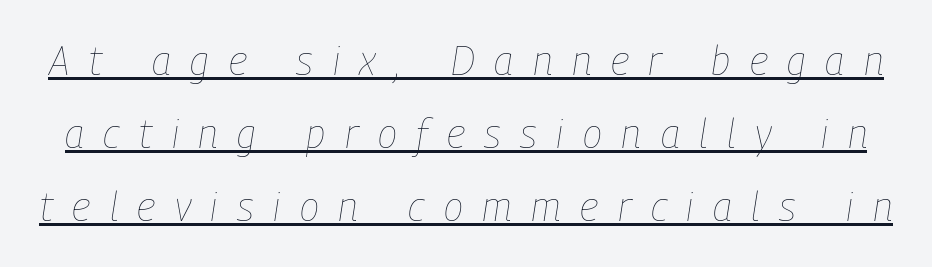
The image shows 40 px thin, condensed type, italic (leaning right); set line spacing 1.82x, unusually wide letter spacing (+0.49 em), underlined; low stroke contrast and a medium x-height.
